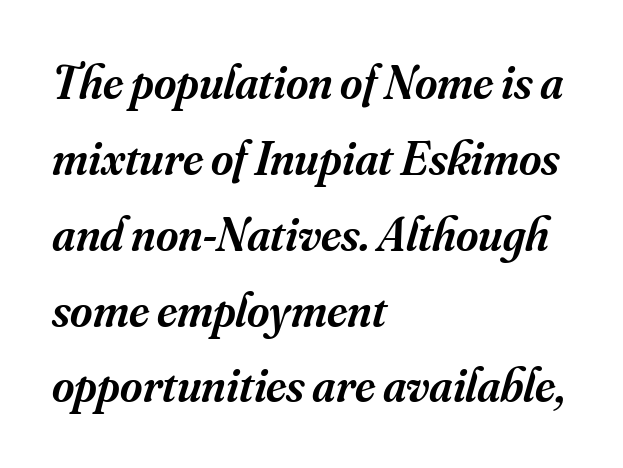
The image shows 48 px semibold serif type, italic (leaning right); set left-aligned, normal line spacing (1.58x), normal letter spacing, not underlined; medium stroke contrast and a small x-height.
